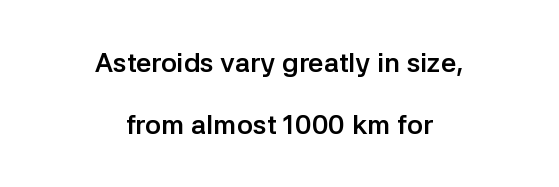
Q: Is the text bold? A: Yes.
Q: Is the text italic (slanted)? A: No, it is upright.
Q: Is the text underlined? A: No.
Q: How is the paragraph aligned? A: Centered.
Q: Is the spacing between letters normal or unusually wide? A: Normal.
Q: Is the spacing between lines tight, normal or loose? A: Loose.
